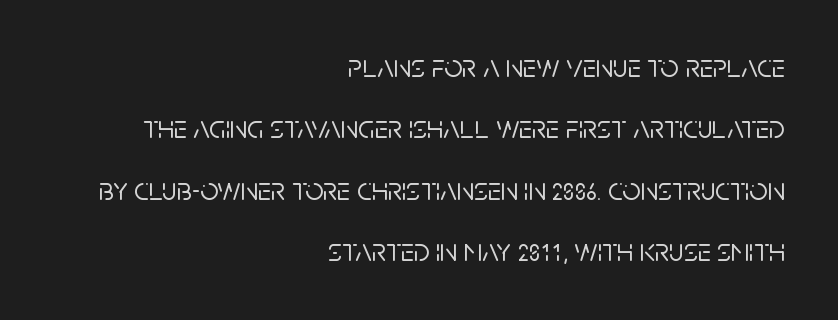
{"serif": "no", "italic": "no", "width": "normal", "stroke_contrast": "low", "x_height": "large", "monospaced": "no", "underline": "no", "align": "right", "line_spacing": "loose", "line_spacing_ratio": 1.92, "letter_spacing": "normal", "letter_spacing_em": 0.0, "glyph_px": 32}
